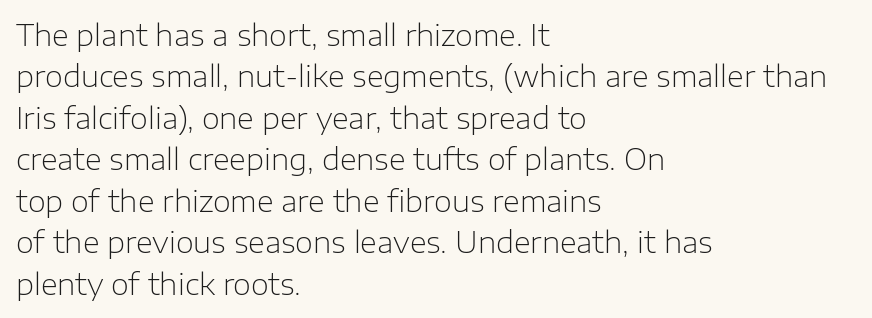
Q: Is the text bold? A: No.
Q: Is the text italic (slanted)? A: No, it is upright.
Q: Is the typeface a serif or a sans-serif typeface? A: Sans-serif.
Q: Is the text underlined? A: No.
Q: How is the paragraph aligned? A: Left-aligned.
Q: Is the spacing between letters normal or unusually wide? A: Normal.
Q: Is the spacing between lines tight, normal or loose? A: Normal.
Q: Width (condensed, normal, or wide)? A: Normal.
Q: Stroke contrast? A: Low.
Q: x-height? A: Medium.
Q: Monospaced? A: No.
